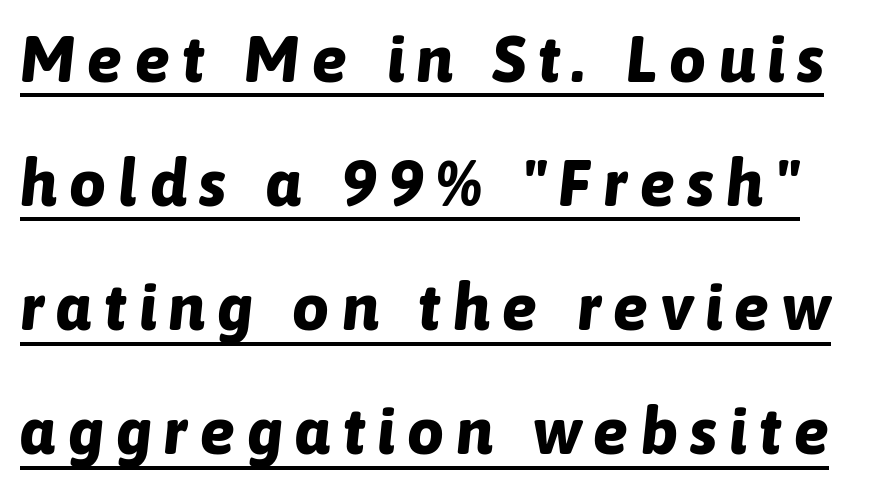
The image shows 65 px bold type, italic (leaning right); set loose line spacing (1.91x), underlined; low stroke contrast and a medium x-height.
